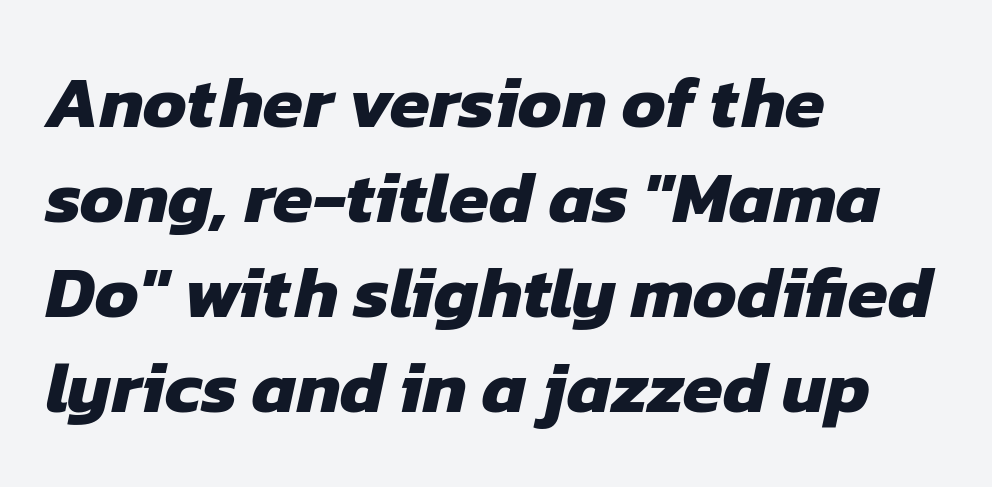
The image shows 73 px heavy sans-serif type; set left-aligned, normal line spacing (1.3x), normal letter spacing, not underlined; low stroke contrast and a medium x-height.
